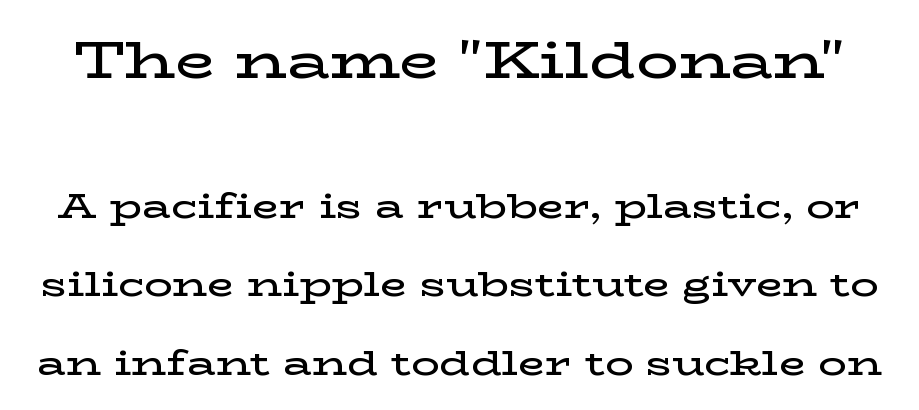
The image shows 52 px semibold, wide serif type, upright; set loose line spacing (2.25x), normal letter spacing, not underlined; the first (top) block is 1.49x larger; low stroke contrast and a medium x-height.
